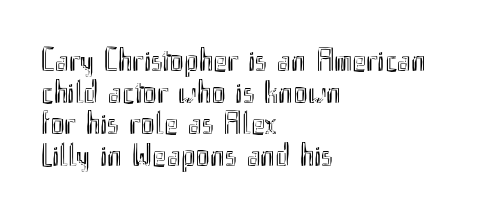
This sample uses plain, unmodified letter spacing. The foot of each line stays bare and open. The passage shown stacks its lines with hardly any gap. The lines in this sample share a left origin and differ only in where they stop. Every character sits straight up, as roman type does.
